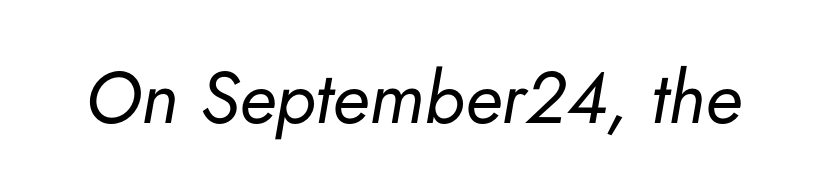
The image shows 73 px regular-weight type, italic (leaning right); set normal letter spacing, not underlined; low stroke contrast and a small x-height.
